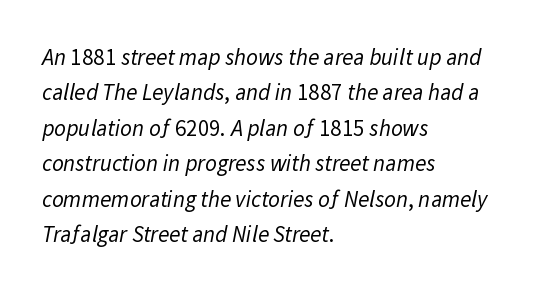
The image shows 23 px text type; set left-aligned, normal line spacing (1.54x), normal letter spacing, not underlined.
